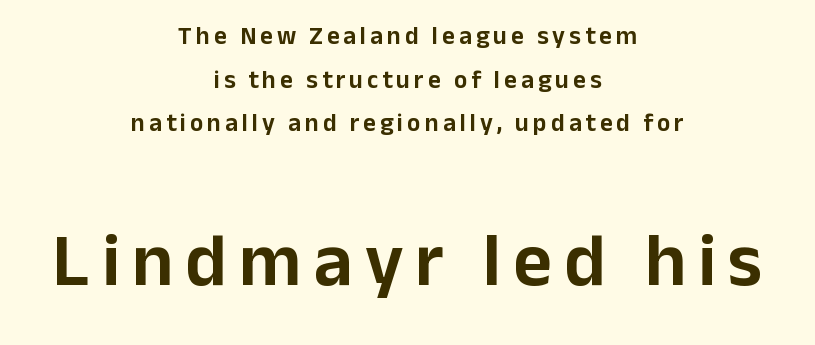
Q: Is the text italic (slanted)? A: No, it is upright.
Q: Is the typeface a serif or a sans-serif typeface? A: Sans-serif.
Q: Is the text underlined? A: No.
Q: How is the paragraph aligned? A: Centered.
Q: Which block of text is set in a larger size, the first (top) or the second (bottom)? A: The second (bottom) one.
Q: Width (condensed, normal, or wide)? A: Normal.
Q: Stroke contrast? A: Low.
Q: x-height? A: Medium.
Q: Monospaced? A: No.
